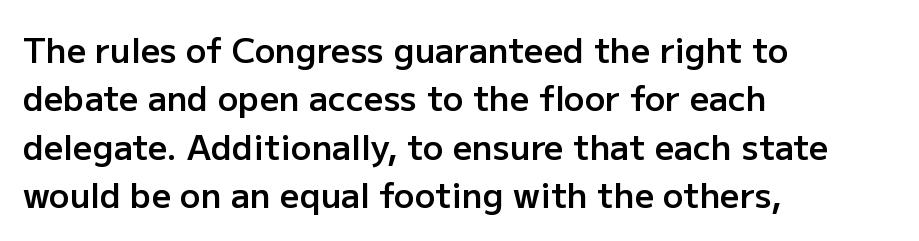
Q: Is the text bold? A: Semi-bold.
Q: Is the text italic (slanted)? A: No, it is upright.
Q: Is the typeface a serif or a sans-serif typeface? A: Sans-serif.
Q: Is the text underlined? A: No.
Q: How is the paragraph aligned? A: Left-aligned.
Q: Is the spacing between letters normal or unusually wide? A: Normal.
Q: Is the spacing between lines tight, normal or loose? A: Normal.
Q: Width (condensed, normal, or wide)? A: Normal.
Q: Stroke contrast? A: Low.
Q: x-height? A: Medium.
Q: Monospaced? A: No.
